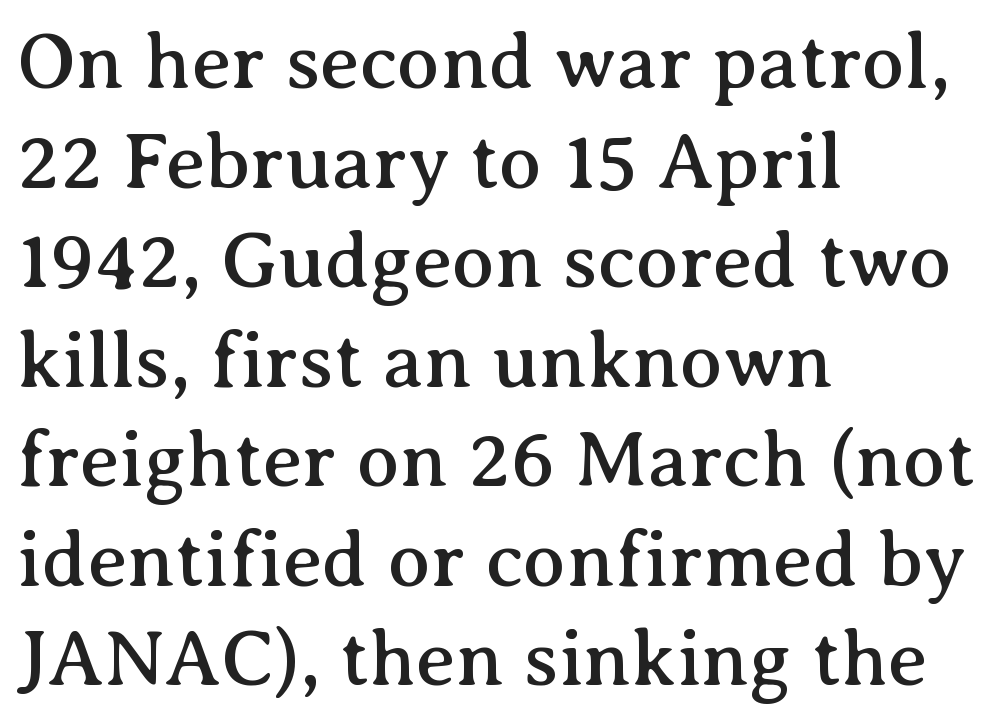
The image shows 79 px serif type, upright; set left-aligned, normal line spacing (1.26x), normal letter spacing, not underlined; medium stroke contrast and a medium x-height.
